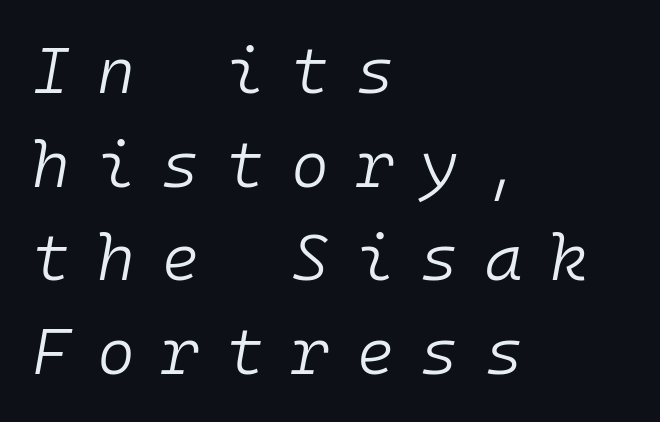
{"italic": "yes", "lean": "right", "slant_degrees": 10, "bold": "no", "weight": "light", "width": "normal", "stroke_contrast": "low", "x_height": "medium", "monospaced": "yes", "underline": "no", "align": "left", "line_spacing": "normal", "line_spacing_ratio": 1.44, "letter_spacing": "wide", "letter_spacing_em": 0.41, "glyph_px": 65}
